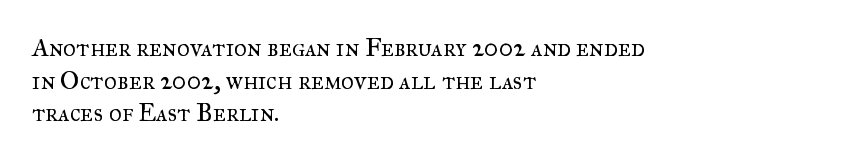
What's the leading like? Ordinary, nothing unusual. The passage shown has conventional tracking throughout. The typography opts for an upright posture over an oblique one. The passage is arranged the way most books set body copy — flush left.
